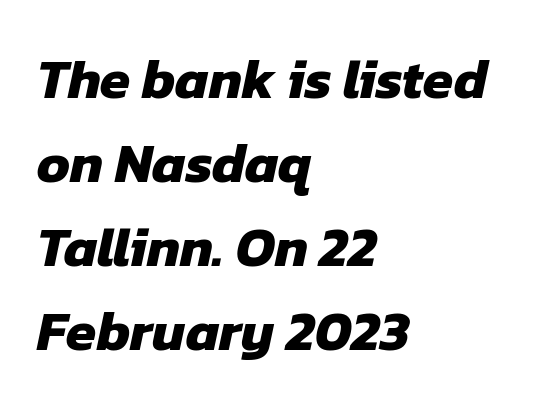
The image shows 55 px heavy sans-serif type; set left-aligned, normal line spacing (1.53x), normal letter spacing, not underlined; low stroke contrast and a medium x-height.
